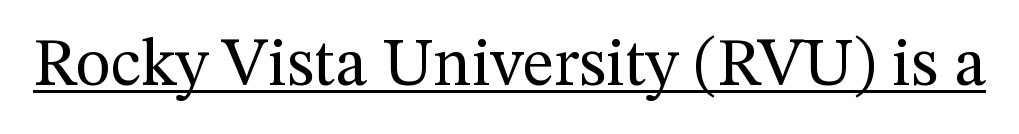
Q: Is the text bold? A: No.
Q: Is the text italic (slanted)? A: No, it is upright.
Q: Is the typeface a serif or a sans-serif typeface? A: Serif.
Q: Is the text underlined? A: Yes.
Q: Is the spacing between letters normal or unusually wide? A: Normal.
Q: Width (condensed, normal, or wide)? A: Normal.
Q: Stroke contrast? A: Medium.
Q: x-height? A: Medium.
Q: Monospaced? A: No.
